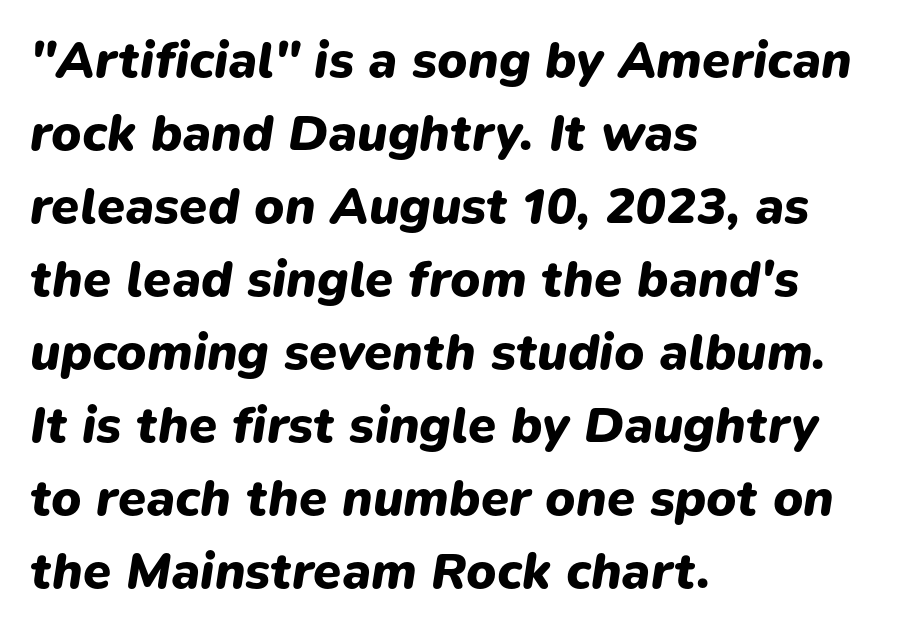
{"italic": "yes", "lean": "right", "slant_degrees": 9, "bold": "yes", "weight": "heavy", "width": "normal", "stroke_contrast": "low", "x_height": "medium", "monospaced": "no", "underline": "no", "align": "left", "line_spacing": "normal", "line_spacing_ratio": 1.43, "letter_spacing": "normal", "letter_spacing_em": 0.0, "glyph_px": 51}
